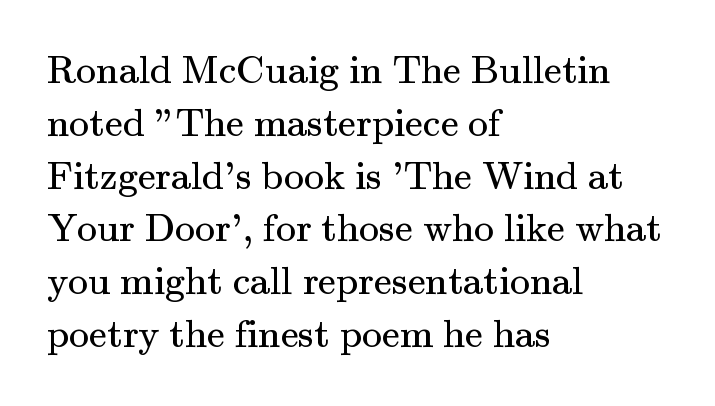
The image shows 40 px regular-weight serif type, upright; set left-aligned, normal line spacing (1.32x), normal letter spacing, not underlined; medium stroke contrast and a small x-height.
